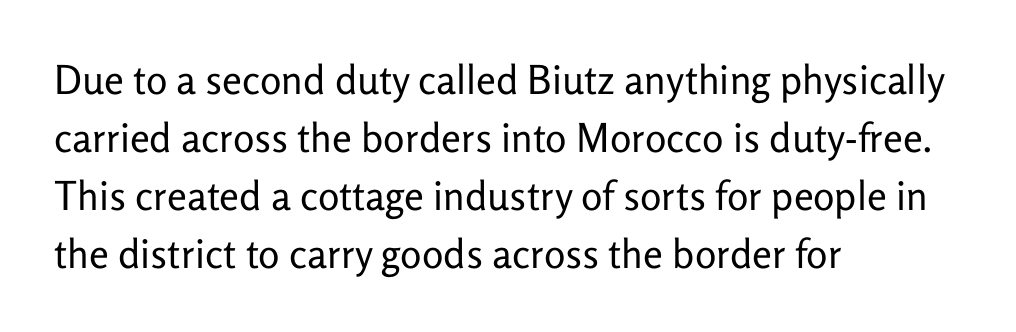
Q: Is the text bold? A: No.
Q: Is the text italic (slanted)? A: No, it is upright.
Q: Is the typeface a serif or a sans-serif typeface? A: Sans-serif.
Q: Is the text underlined? A: No.
Q: How is the paragraph aligned? A: Left-aligned.
Q: Is the spacing between letters normal or unusually wide? A: Normal.
Q: Is the spacing between lines tight, normal or loose? A: Normal.
Q: Width (condensed, normal, or wide)? A: Normal.
Q: Stroke contrast? A: Low.
Q: x-height? A: Medium.
Q: Monospaced? A: No.
